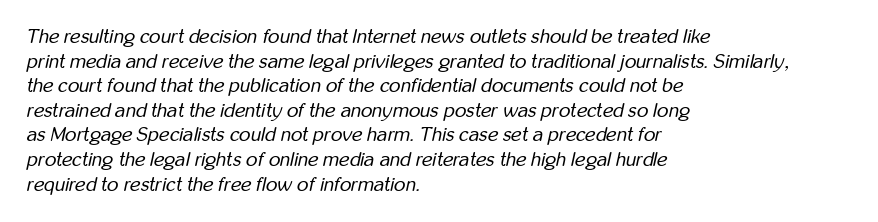
{"italic": "yes", "lean": "right", "slant_degrees": 12, "bold": "no", "underline": "no", "align": "left", "line_spacing_ratio": 1.23, "letter_spacing": "normal", "letter_spacing_em": 0.0, "glyph_px": 20}
